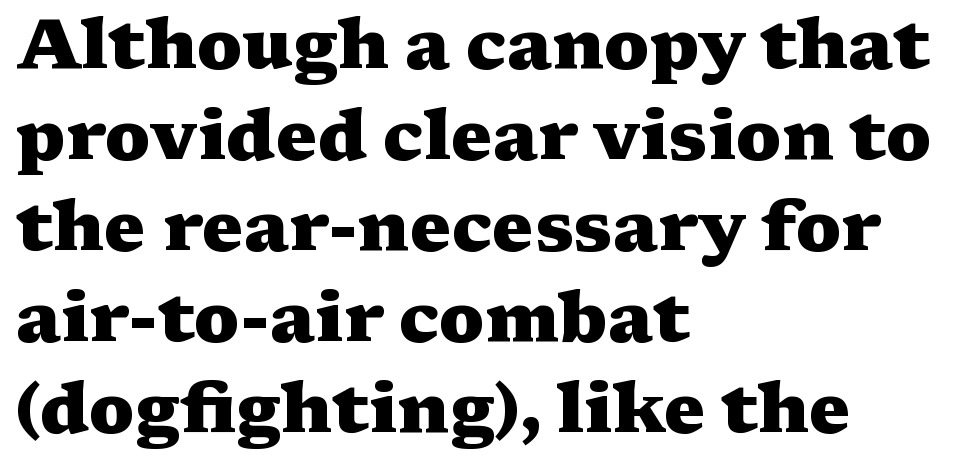
The image shows 70 px heavy, wide serif type, upright; set left-aligned, normal line spacing (1.3x), normal letter spacing, not underlined; medium stroke contrast and a medium x-height.
